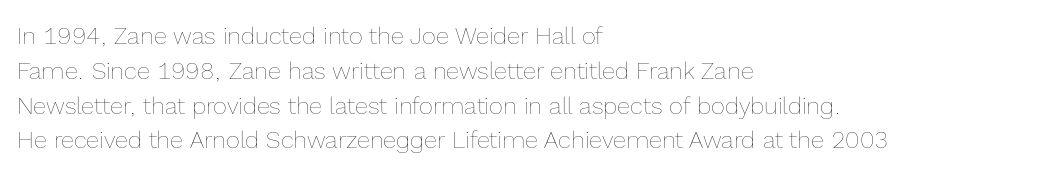
{"italic": "no", "bold": "no", "underline": "no", "align": "left", "line_spacing": "normal", "line_spacing_ratio": 1.45, "letter_spacing": "normal", "letter_spacing_em": 0.0, "glyph_px": 24}
